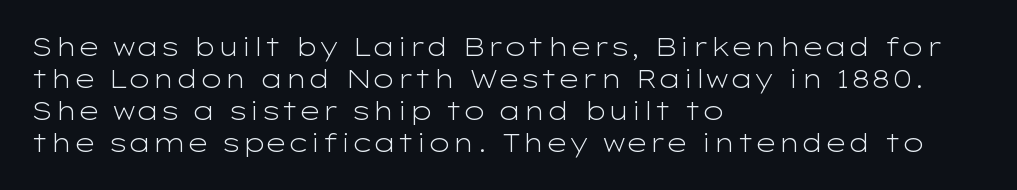
Glance below the letters and you will spot only blank space. The weight tops out at a normal text grade. Teacher's note: observe the even left margin — that is flush-left alignment. Interline gaps are of average width in this sample. In terms of posture, this sample is upright.
